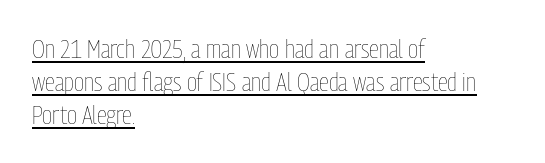
Q: Is the text bold? A: No.
Q: Is the text italic (slanted)? A: No, it is upright.
Q: Is the text underlined? A: Yes.
Q: How is the paragraph aligned? A: Left-aligned.
Q: Is the spacing between letters normal or unusually wide? A: Normal.
Q: Is the spacing between lines tight, normal or loose? A: Normal.
